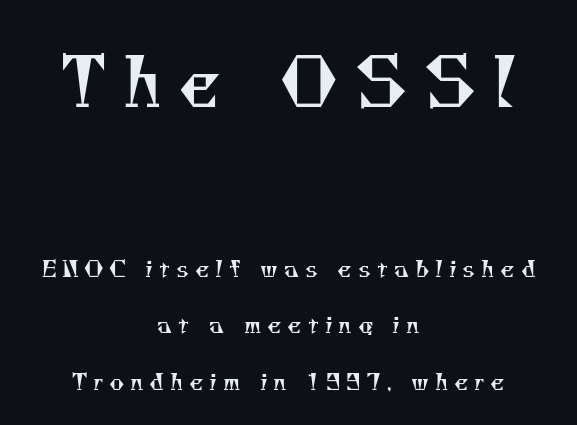
The image shows 68 px regular-weight serif type; set centered, loose line spacing (2.46x), unusually wide letter spacing (+0.25 em), not underlined; the first (top) block is 2.96x larger; medium stroke contrast and a small x-height.
